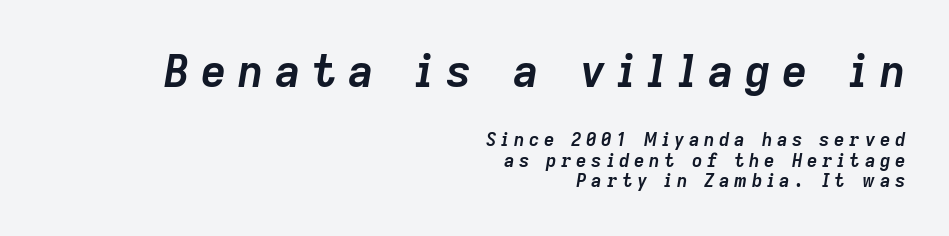
{"italic": "yes", "lean": "right", "slant_degrees": 9, "bold": "yes", "weight": "semibold", "width": "normal", "stroke_contrast": "low", "x_height": "medium", "monospaced": "no", "underline": "no", "align": "right", "line_spacing": "tight", "line_spacing_ratio": 1.12, "letter_spacing": "wide", "letter_spacing_em": 0.26, "larger_block": "first", "size_ratio": 2.44, "glyph_px": 44}
